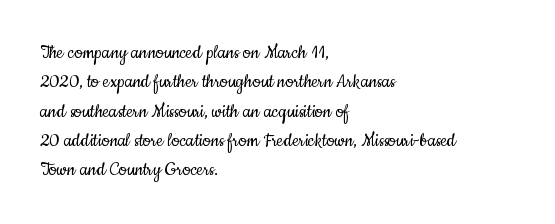
The image shows 22 px text type; set left-aligned, normal line spacing (1.33x), normal letter spacing, not underlined.
